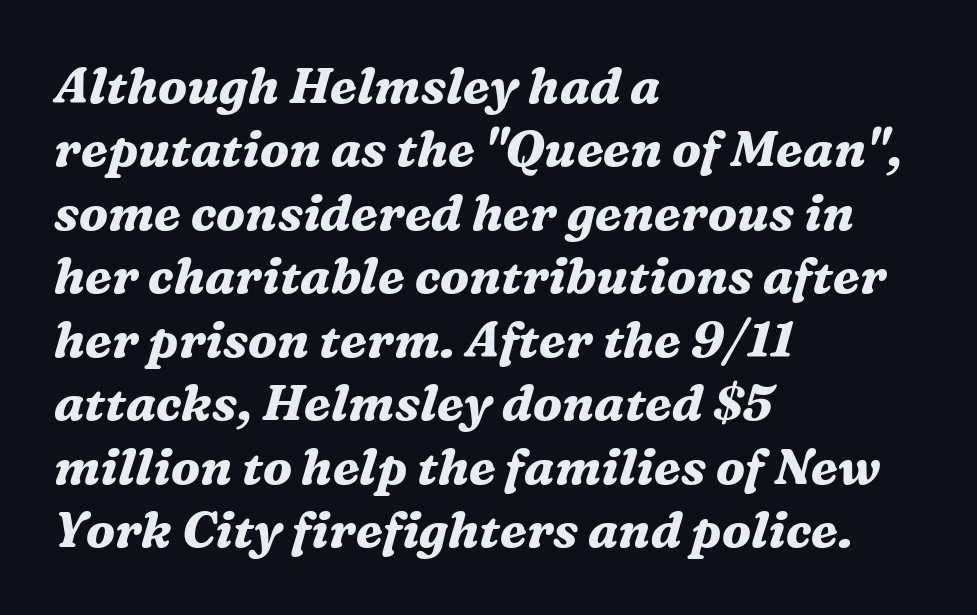
Q: Is the text bold? A: Yes.
Q: Is the text italic (slanted)? A: Yes, it leans right by about 16 degrees.
Q: Is the typeface a serif or a sans-serif typeface? A: Serif.
Q: Is the text underlined? A: No.
Q: How is the paragraph aligned? A: Left-aligned.
Q: Is the spacing between letters normal or unusually wide? A: Normal.
Q: Is the spacing between lines tight, normal or loose? A: Normal.
Q: Width (condensed, normal, or wide)? A: Normal.
Q: Stroke contrast? A: Medium.
Q: x-height? A: Medium.
Q: Monospaced? A: No.
